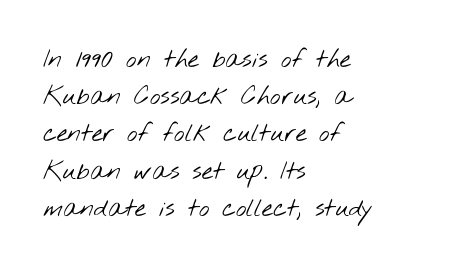
Q: Is the text bold? A: No.
Q: Is the text underlined? A: No.
Q: How is the paragraph aligned? A: Left-aligned.
Q: Is the spacing between letters normal or unusually wide? A: Normal.
Q: Is the spacing between lines tight, normal or loose? A: Normal.
